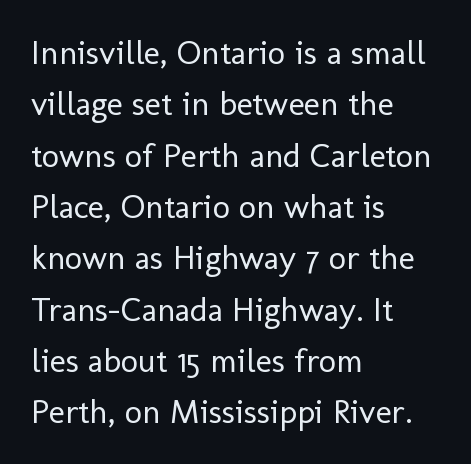
The image shows 34 px regular-weight sans-serif type, upright; set left-aligned, normal line spacing (1.51x), normal letter spacing, not underlined; low stroke contrast and a medium x-height.
